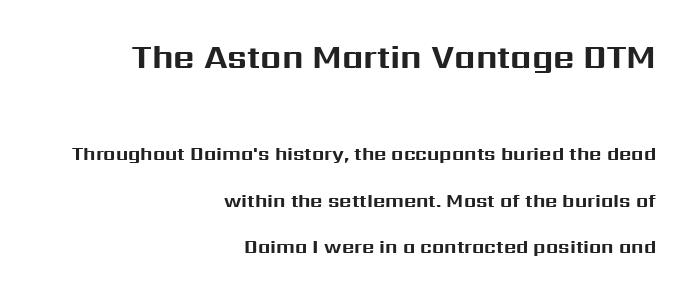
{"serif": "no", "italic": "no", "bold": "yes", "weight": "bold", "width": "normal", "stroke_contrast": "medium", "x_height": "medium", "monospaced": "no", "underline": "no", "align": "right", "line_spacing": "loose", "line_spacing_ratio": 2.45, "letter_spacing": "normal", "letter_spacing_em": 0.0, "larger_block": "first", "size_ratio": 1.74, "glyph_px": 33}
